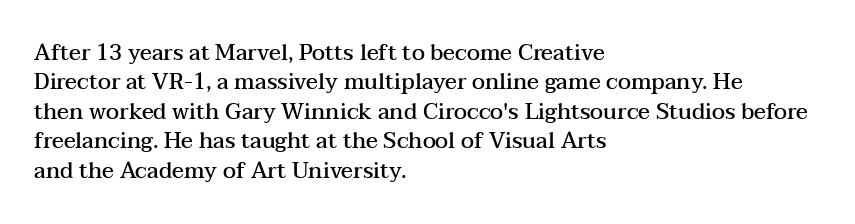
Q: Is the text bold? A: Semi-bold.
Q: Is the text italic (slanted)? A: No, it is upright.
Q: Is the text underlined? A: No.
Q: How is the paragraph aligned? A: Left-aligned.
Q: Is the spacing between letters normal or unusually wide? A: Normal.
Q: Is the spacing between lines tight, normal or loose? A: Normal.
